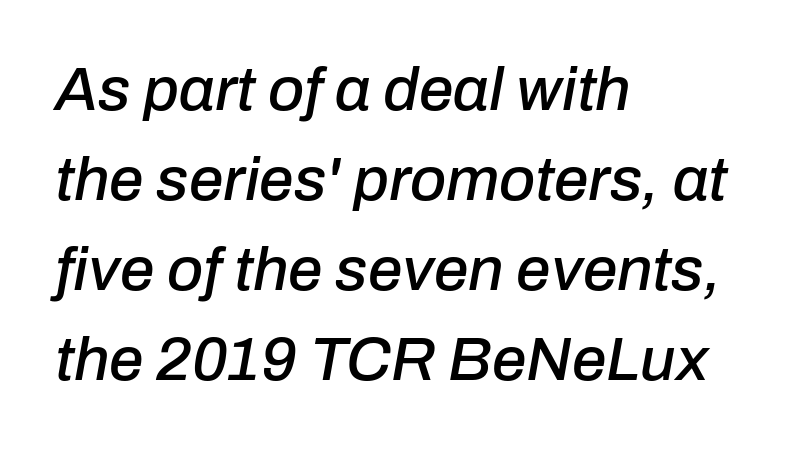
{"italic": "yes", "lean": "right", "slant_degrees": 10, "width": "normal", "stroke_contrast": "low", "x_height": "medium", "monospaced": "no", "underline": "no", "align": "left", "line_spacing": "normal", "line_spacing_ratio": 1.45, "letter_spacing": "normal", "letter_spacing_em": 0.0, "glyph_px": 62}
